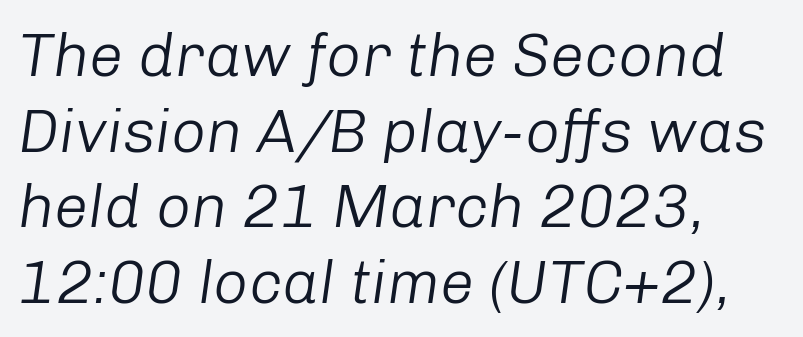
The image shows 61 px light type, italic (leaning right); set left-aligned, line spacing 1.24x, normal letter spacing, not underlined; low stroke contrast and a medium x-height.
